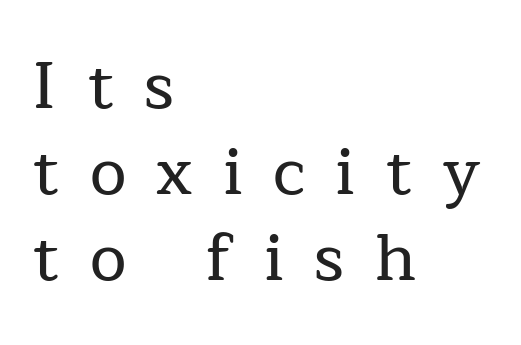
{"serif": "yes", "italic": "no", "width": "normal", "stroke_contrast": "low", "x_height": "medium", "monospaced": "no", "underline": "no", "align": "left", "line_spacing": "normal", "line_spacing_ratio": 1.3, "letter_spacing": "wide", "letter_spacing_em": 0.46, "glyph_px": 66}
